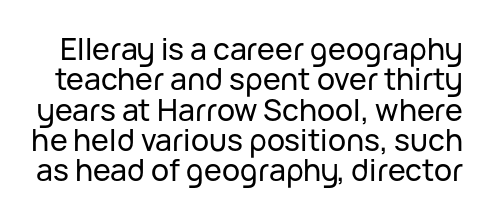
Quick note: interline space is minimal. You could not count columns in this text — the font is proportionally spaced. The typography opts for an upright posture over an oblique one. Only glyphs here, with clear space below each row.
